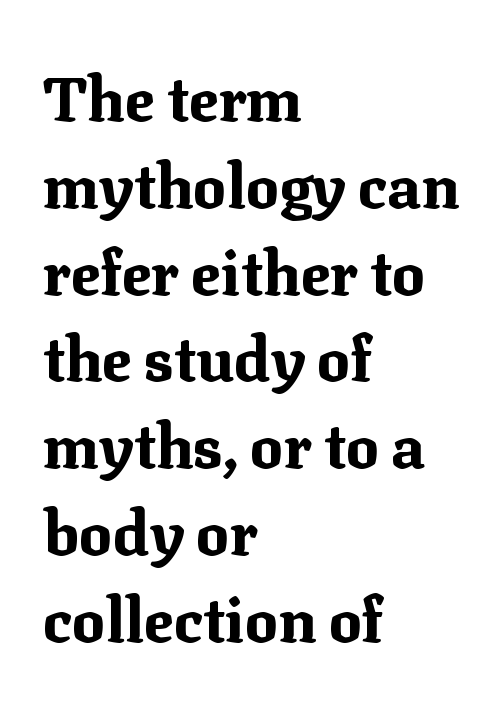
{"serif": "yes", "italic": "no", "bold": "yes", "weight": "bold", "width": "normal", "stroke_contrast": "medium", "x_height": "medium", "monospaced": "no", "underline": "no", "align": "left", "line_spacing": "normal", "line_spacing_ratio": 1.4, "letter_spacing": "normal", "letter_spacing_em": 0.0, "glyph_px": 62}
